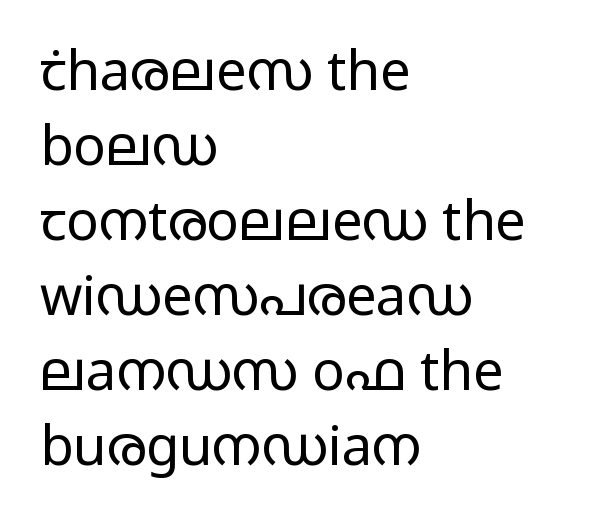
{"serif": "no", "italic": "no", "bold": "no", "weight": "regular", "width": "wide", "stroke_contrast": "low", "x_height": "medium", "monospaced": "no", "underline": "no", "align": "left", "line_spacing": "normal", "line_spacing_ratio": 1.39, "letter_spacing": "normal", "letter_spacing_em": 0.0, "glyph_px": 54}
